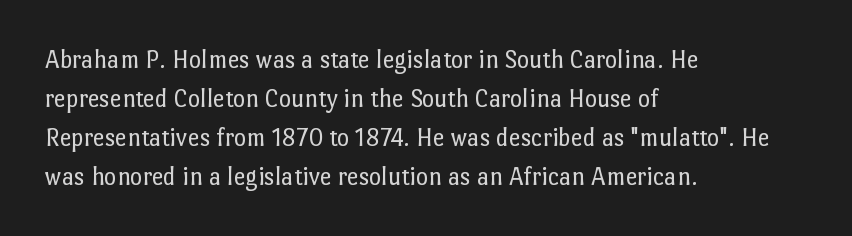
Q: Is the text bold? A: No.
Q: Is the text italic (slanted)? A: No, it is upright.
Q: Is the text underlined? A: No.
Q: How is the paragraph aligned? A: Left-aligned.
Q: Is the spacing between letters normal or unusually wide? A: Normal.
Q: Is the spacing between lines tight, normal or loose? A: Normal.
